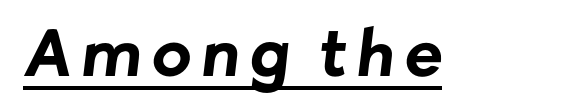
The image shows 64 px bold sans-serif type; set underlined; low stroke contrast and a medium x-height.
